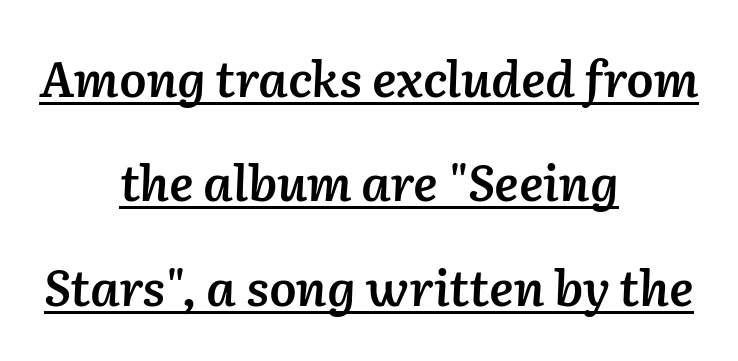
Q: Is the text bold? A: Semi-bold.
Q: Is the text italic (slanted)? A: Yes, it leans right by about 2 degrees.
Q: Is the text underlined? A: Yes.
Q: How is the paragraph aligned? A: Centered.
Q: Is the spacing between letters normal or unusually wide? A: Normal.
Q: Is the spacing between lines tight, normal or loose? A: Loose.
Q: Width (condensed, normal, or wide)? A: Normal.
Q: Stroke contrast? A: Low.
Q: x-height? A: Medium.
Q: Monospaced? A: No.
